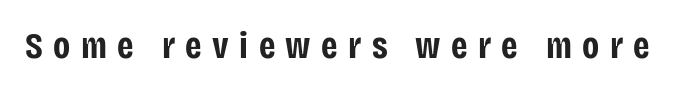
{"serif": "no", "italic": "no", "bold": "yes", "weight": "bold", "width": "condensed", "stroke_contrast": "low", "x_height": "large", "monospaced": "no", "underline": "no", "letter_spacing": "wide", "letter_spacing_em": 0.28, "glyph_px": 37}
